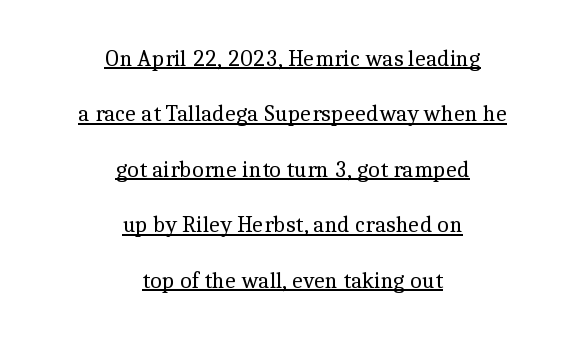
The image shows 23 px text type, upright; set centered, loose line spacing (2.41x), normal letter spacing, underlined.
